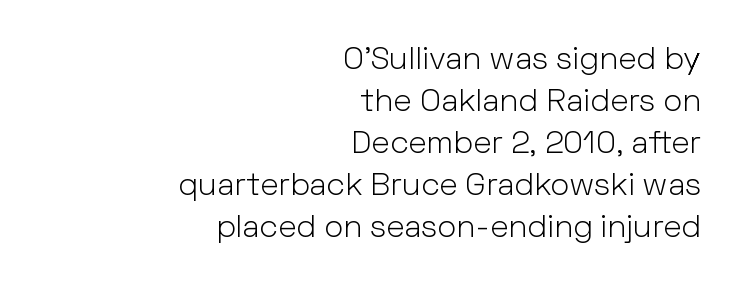
The image shows 32 px light sans-serif type, upright; set right-aligned, normal line spacing (1.31x), normal letter spacing, not underlined; low stroke contrast and a medium x-height.
